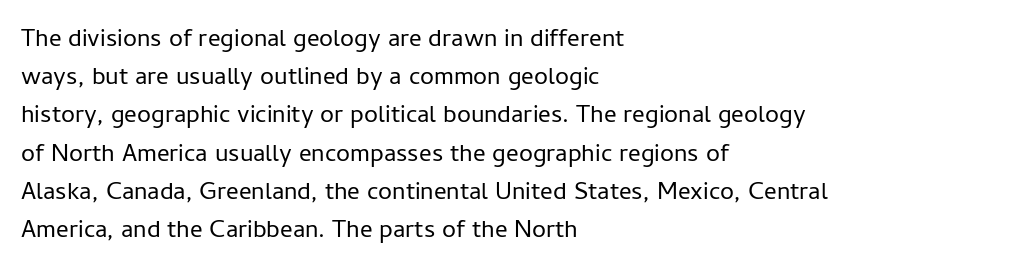
The glyphs are unaccompanied by any horizontal stroke below them. Posture: vertical. These lines keep a tight, regular rhythm from letter to letter. Interline gaps are of average width in this sample. The paragraph shown leans on its left margin.
